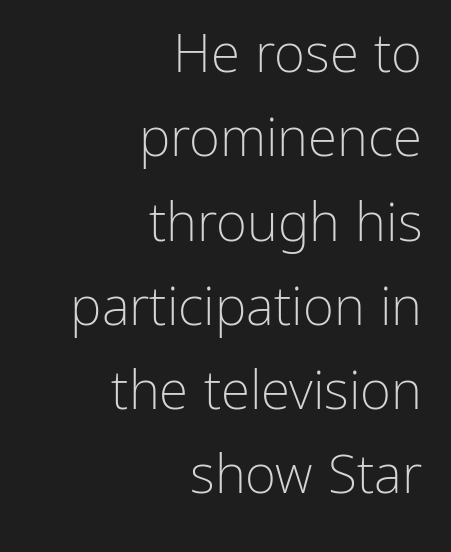
The image shows 53 px light sans-serif type, upright; set right-aligned, normal line spacing (1.59x), normal letter spacing, not underlined; low stroke contrast and a medium x-height.
